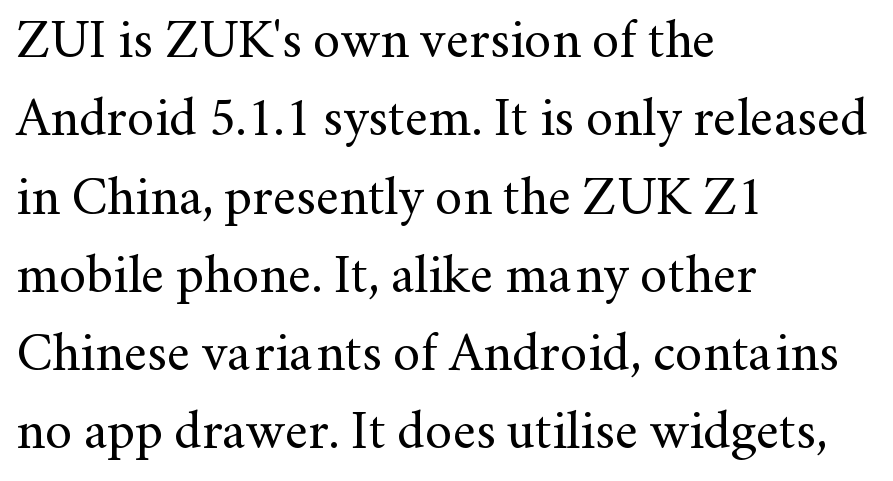
The image shows 54 px regular-weight serif type, upright; set left-aligned, normal line spacing (1.45x), normal letter spacing, not underlined; medium stroke contrast and a small x-height.
